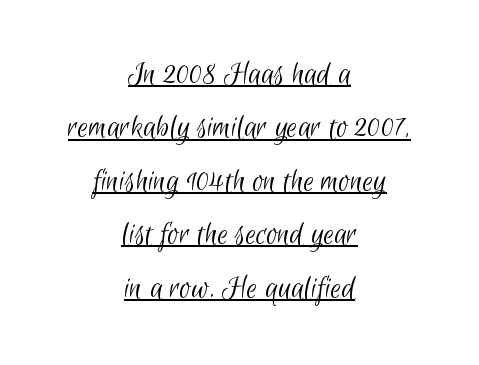
The image shows 34 px light, condensed sans-serif type; set centered, normal line spacing (1.57x), normal letter spacing, underlined; low stroke contrast and a small x-height.
